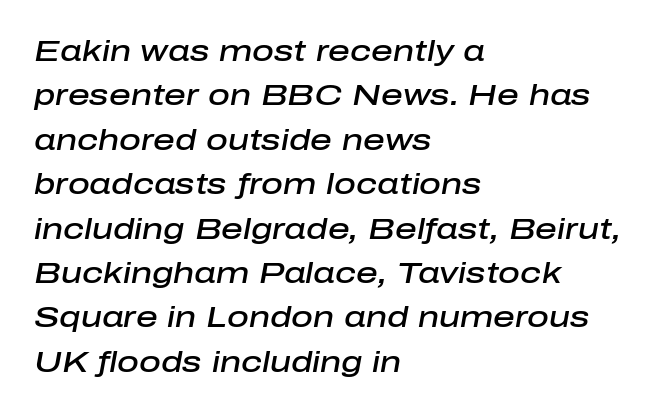
Each glyph is drawn with semibold strokes, heavier than normal yet not fully bold. Interline gaps are of average width in this sample. Here the designer chose a conventional face with non-uniform glyph widths. Short and long lines alike share a common starting point at left.
